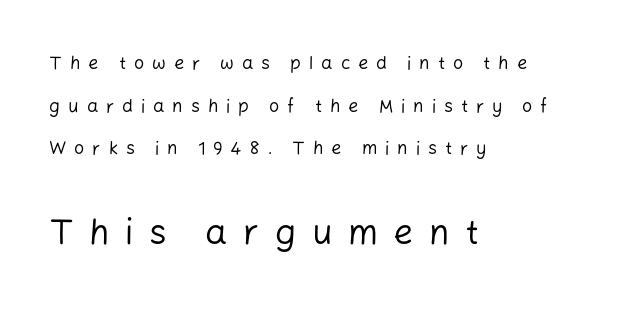
Q: Is the text bold? A: No.
Q: Is the text italic (slanted)? A: No, it is upright.
Q: Is the typeface a serif or a sans-serif typeface? A: Sans-serif.
Q: Is the text underlined? A: No.
Q: How is the paragraph aligned? A: Left-aligned.
Q: Is the spacing between letters normal or unusually wide? A: Unusually wide.
Q: Is the spacing between lines tight, normal or loose? A: Loose.
Q: Which block of text is set in a larger size, the first (top) or the second (bottom)? A: The second (bottom) one.
Q: Width (condensed, normal, or wide)? A: Normal.
Q: Stroke contrast? A: Low.
Q: x-height? A: Medium.
Q: Monospaced? A: No.
